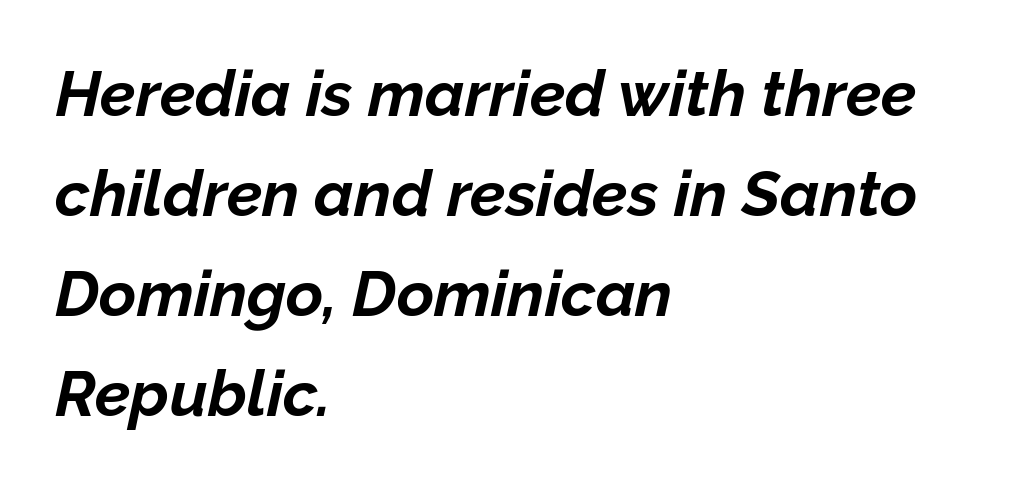
The image shows 64 px bold type, italic (leaning right); set left-aligned, normal line spacing (1.56x), normal letter spacing, not underlined; low stroke contrast and a medium x-height.
